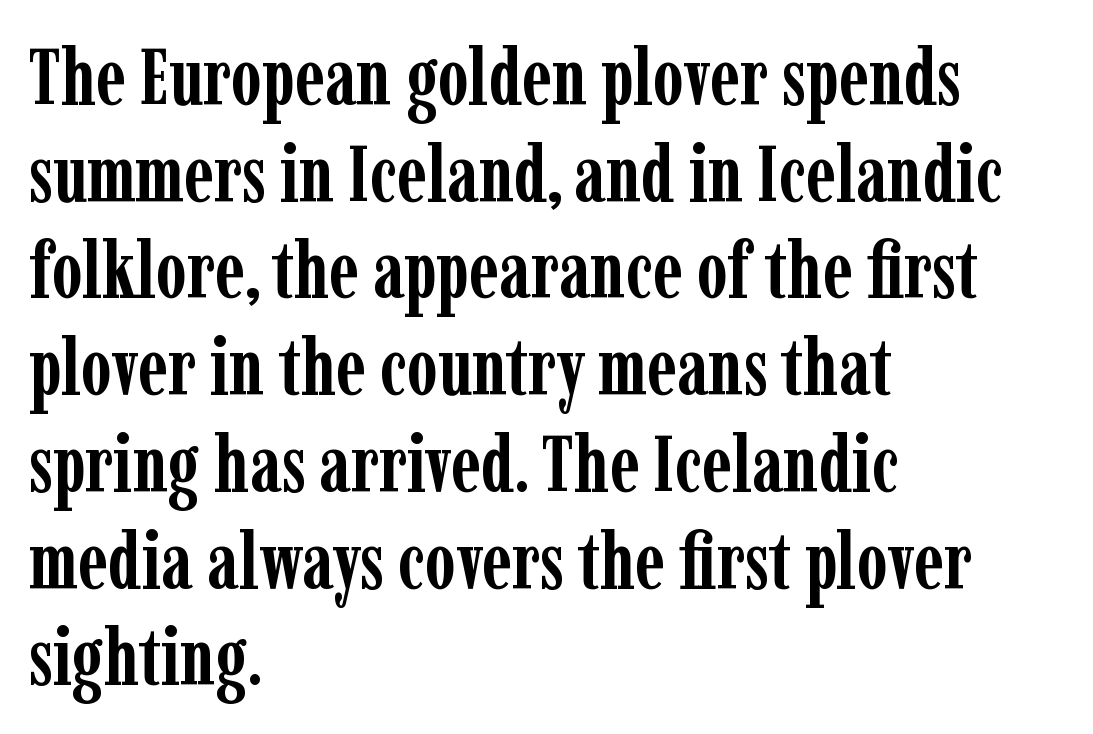
Q: Is the text bold? A: Yes.
Q: Is the text italic (slanted)? A: No, it is upright.
Q: Is the typeface a serif or a sans-serif typeface? A: Serif.
Q: Is the text underlined? A: No.
Q: How is the paragraph aligned? A: Left-aligned.
Q: Is the spacing between letters normal or unusually wide? A: Normal.
Q: Width (condensed, normal, or wide)? A: Condensed.
Q: Stroke contrast? A: Low.
Q: x-height? A: Medium.
Q: Monospaced? A: No.
